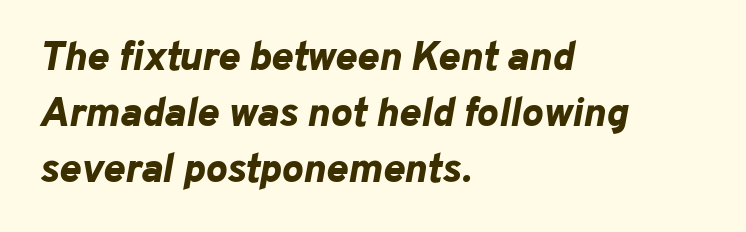
Which margin do the lines hug? The left one — the right edge is uneven. Whoever set this chose a conventional vertical rhythm. These lines are rendered in a variable-pitch font. The horizontal fit of the characters is conventional and even. Notice how the stems are inclined rather than vertical — that's the hallmark of italics. Typesetter's note: full bold, strokes at maximum text heaviness.
